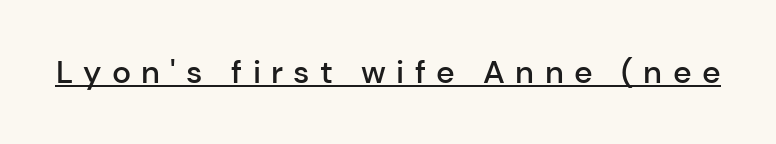
{"serif": "no", "italic": "no", "bold": "semi", "weight": "semibold", "width": "normal", "stroke_contrast": "low", "x_height": "medium", "monospaced": "no", "underline": "yes", "letter_spacing": "wide", "letter_spacing_em": 0.32, "glyph_px": 32}
